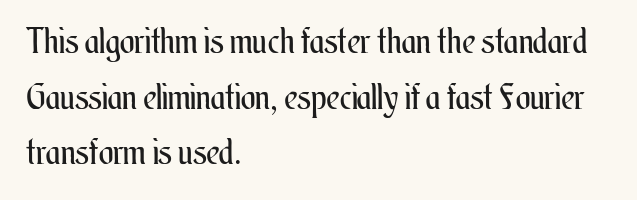
Q: Is the text bold? A: No.
Q: Is the text italic (slanted)? A: No, it is upright.
Q: Is the text underlined? A: No.
Q: How is the paragraph aligned? A: Left-aligned.
Q: Is the spacing between letters normal or unusually wide? A: Normal.
Q: Is the spacing between lines tight, normal or loose? A: Normal.
Q: Width (condensed, normal, or wide)? A: Condensed.
Q: Stroke contrast? A: Medium.
Q: x-height? A: Small.
Q: Monospaced? A: No.
